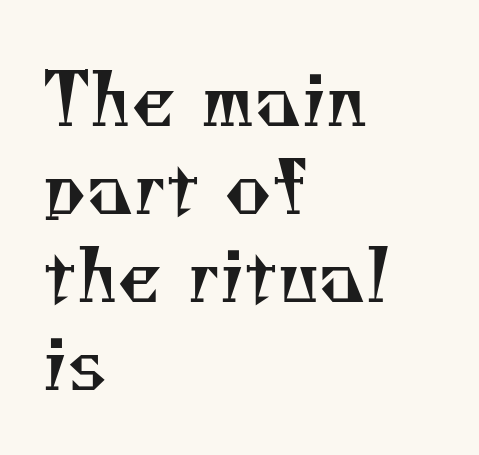
The font is comparable to plain body text, perhaps lighter. Reading down the block, your eye returns to a fixed left position each line. No extra tracking has been applied to these lines. A clean baseline with only descenders dipping below it. Each letter keeps its own natural width here, so spacing adapts to shape. Stroke terminals: seriffed.
